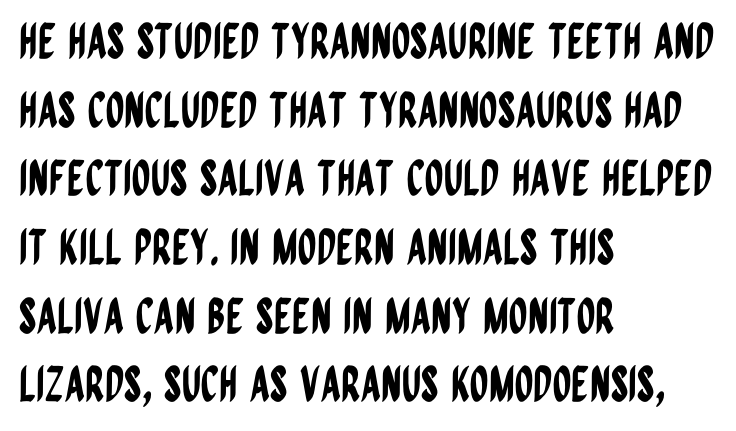
The image shows 48 px condensed sans-serif type, upright; set left-aligned, normal line spacing (1.43x), normal letter spacing, not underlined; low stroke contrast and a large x-height.
